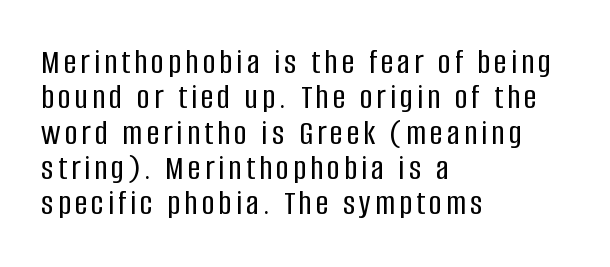
{"serif": "no", "italic": "no", "width": "condensed", "stroke_contrast": "low", "x_height": "large", "monospaced": "no", "underline": "no", "align": "left", "line_spacing": "tight", "line_spacing_ratio": 1.01, "glyph_px": 35}
